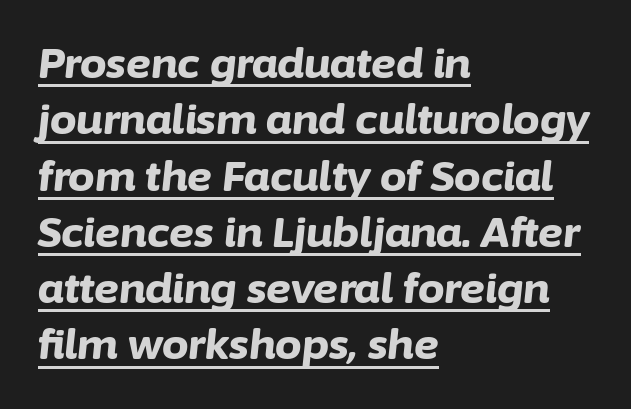
Weight: bold. Honestly, the underline is the first thing you notice here. These lines are set flush left with a ragged right edge. Horizontal bands of white between lines are of average thickness.
